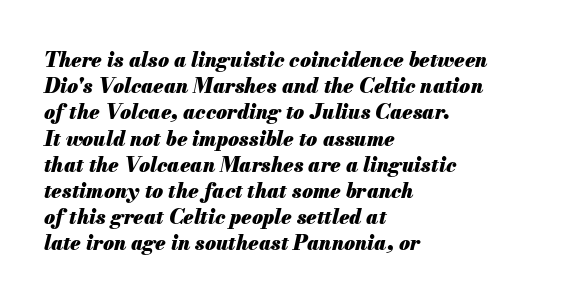
The paragraph has a hard left edge and a soft right edge. In terms of letterspacing, this is plain default setting. Underline: absent. Notice how the stems are inclined rather than vertical — that's the hallmark of italics. The typesetting leans heavy: a genuine bold. A normal amount of white space separates one row of letters from the next.
